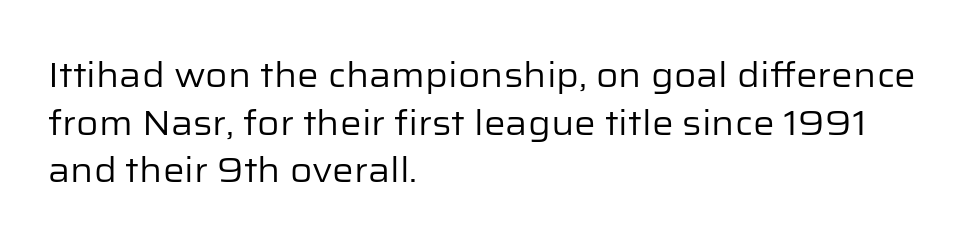
The image shows 34 px regular-weight sans-serif type, upright; set left-aligned, normal line spacing (1.4x), normal letter spacing, not underlined; low stroke contrast and a medium x-height.
